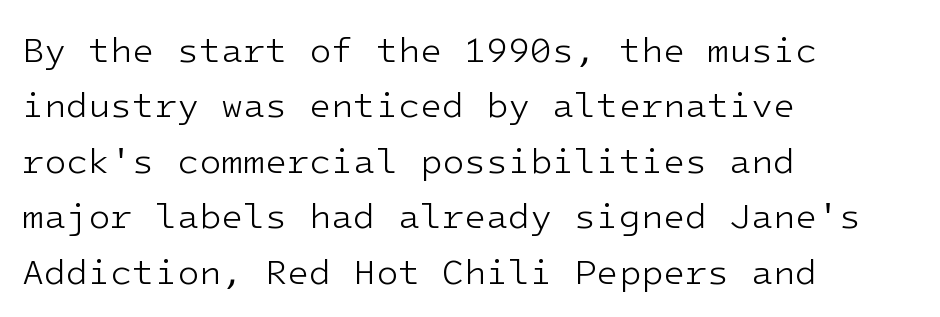
Q: Is the text bold? A: No.
Q: Is the text italic (slanted)? A: No, it is upright.
Q: Is the typeface a serif or a sans-serif typeface? A: Sans-serif.
Q: Is the text underlined? A: No.
Q: How is the paragraph aligned? A: Left-aligned.
Q: Is the spacing between letters normal or unusually wide? A: Normal.
Q: Is the spacing between lines tight, normal or loose? A: Normal.
Q: Width (condensed, normal, or wide)? A: Normal.
Q: Stroke contrast? A: Low.
Q: x-height? A: Medium.
